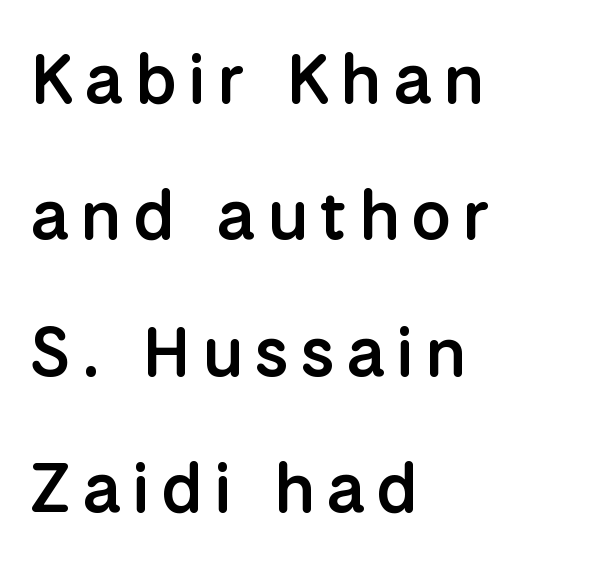
{"serif": "no", "italic": "no", "bold": "semi", "weight": "semibold", "width": "normal", "stroke_contrast": "low", "x_height": "medium", "monospaced": "no", "underline": "no", "align": "left", "line_spacing": "loose", "line_spacing_ratio": 1.95, "glyph_px": 70}
